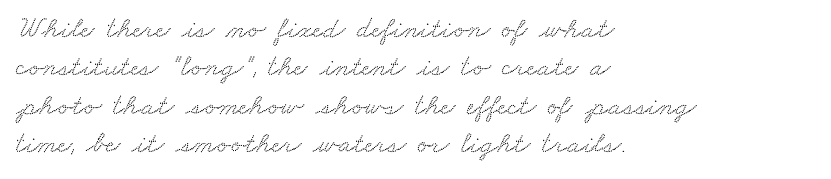
Q: Is the typeface a serif or a sans-serif typeface? A: Serif.
Q: Is the text underlined? A: No.
Q: How is the paragraph aligned? A: Left-aligned.
Q: Is the spacing between letters normal or unusually wide? A: Normal.
Q: Is the spacing between lines tight, normal or loose? A: Normal.
Q: Width (condensed, normal, or wide)? A: Wide.
Q: Stroke contrast? A: Low.
Q: x-height? A: Small.
Q: Monospaced? A: No.
